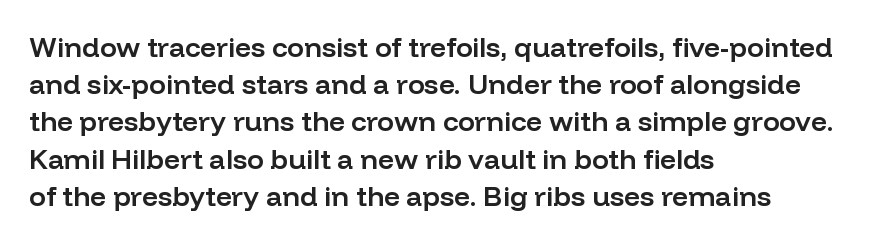
Q: Is the text bold? A: Semi-bold.
Q: Is the text italic (slanted)? A: No, it is upright.
Q: Is the typeface a serif or a sans-serif typeface? A: Sans-serif.
Q: Is the text underlined? A: No.
Q: How is the paragraph aligned? A: Left-aligned.
Q: Is the spacing between letters normal or unusually wide? A: Normal.
Q: Is the spacing between lines tight, normal or loose? A: Normal.
Q: Width (condensed, normal, or wide)? A: Normal.
Q: Stroke contrast? A: Low.
Q: x-height? A: Medium.
Q: Monospaced? A: No.
